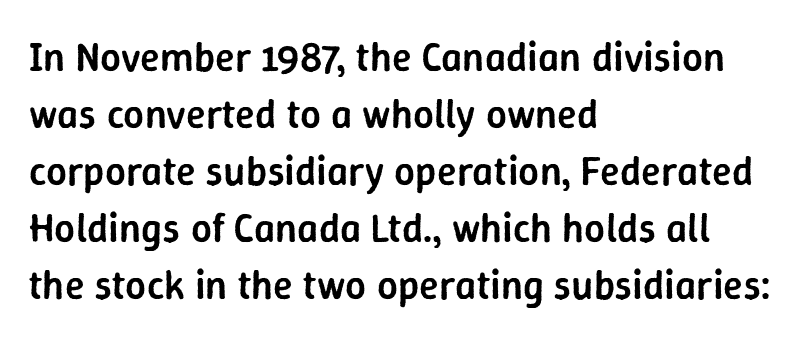
The space directly below the letters is spotless. Words appear dense and cohesive because spacing is normal. Set as a demibold, roughly 600 on the weight scale. Does the type have serifs? No, each stem ends abruptly. Vertical spacing — default. It's the straight-up-and-down kind of type.
